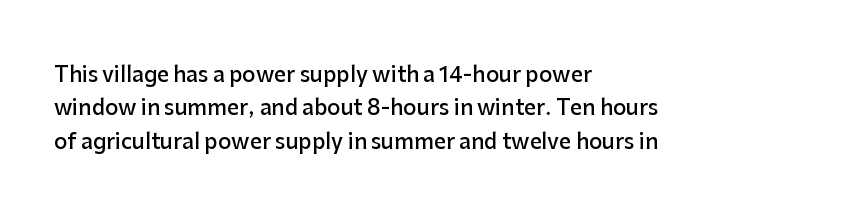
The image shows 21 px text type, upright; set left-aligned, normal line spacing (1.59x), normal letter spacing, not underlined.
